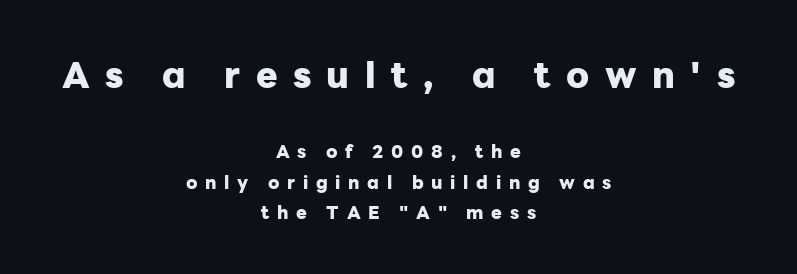
The image shows 36 px heavy sans-serif type, upright; set centered, normal line spacing (1.68x), unusually wide letter spacing (+0.43 em), not underlined; the first (top) block is 2.0x larger; low stroke contrast and a medium x-height.
